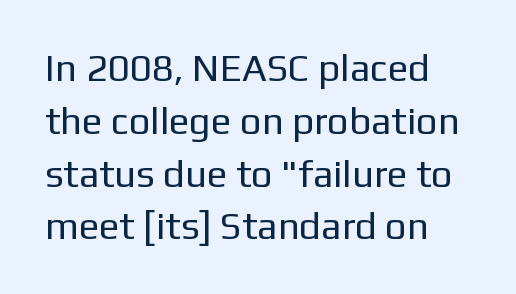
The image shows 38 px regular-weight sans-serif type, upright; set normal line spacing (1.39x), normal letter spacing, not underlined; low stroke contrast and a medium x-height.
